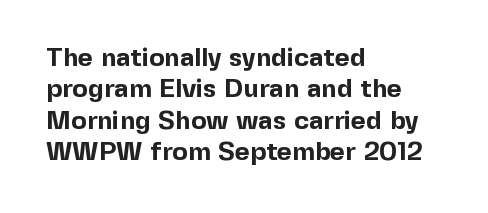
The image shows 26 px bold type, upright; set left-aligned, line spacing 1.21x, normal letter spacing, not underlined.
